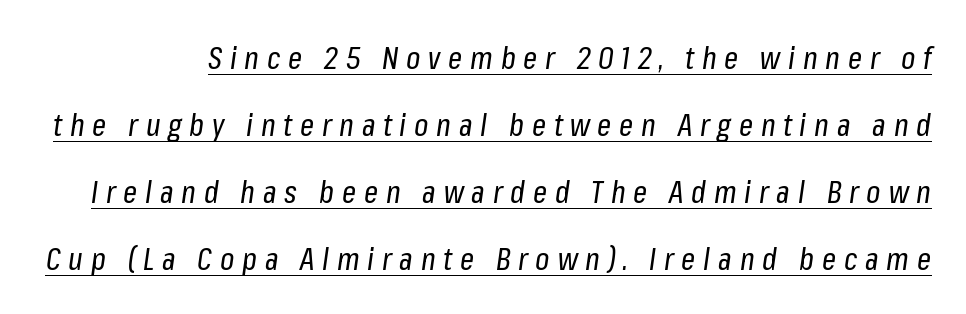
{"italic": "yes", "lean": "right", "slant_degrees": 8, "bold": "no", "weight": "regular", "width": "condensed", "stroke_contrast": "low", "x_height": "medium", "monospaced": "no", "underline": "yes", "line_spacing": "loose", "line_spacing_ratio": 2.16, "letter_spacing": "wide", "letter_spacing_em": 0.25, "glyph_px": 31}
